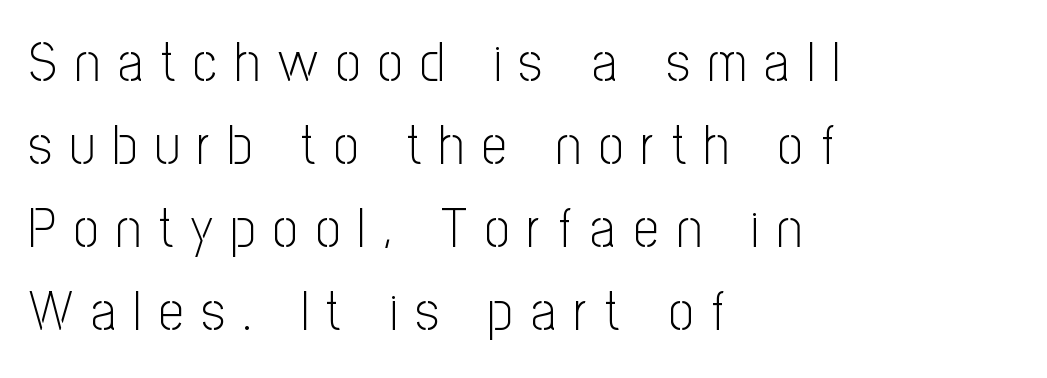
{"serif": "no", "italic": "no", "bold": "no", "weight": "light", "width": "condensed", "stroke_contrast": "low", "x_height": "medium", "monospaced": "no", "underline": "no", "align": "left", "line_spacing": "normal", "line_spacing_ratio": 1.51, "letter_spacing": "wide", "letter_spacing_em": 0.33, "glyph_px": 55}
